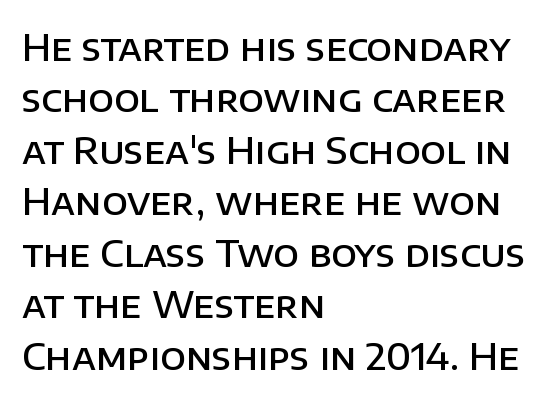
Q: Is the text bold? A: Semi-bold.
Q: Is the text italic (slanted)? A: No, it is upright.
Q: Is the typeface a serif or a sans-serif typeface? A: Sans-serif.
Q: Is the text underlined? A: No.
Q: How is the paragraph aligned? A: Left-aligned.
Q: Is the spacing between letters normal or unusually wide? A: Normal.
Q: Is the spacing between lines tight, normal or loose? A: Normal.
Q: Width (condensed, normal, or wide)? A: Normal.
Q: Stroke contrast? A: Low.
Q: x-height? A: Large.
Q: Monospaced? A: No.
